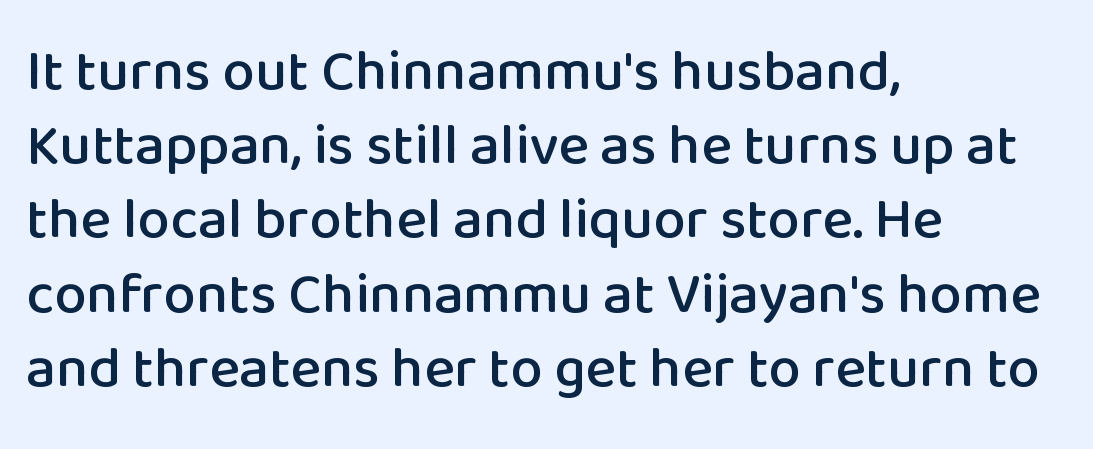
The typography opts for an upright posture over an oblique one. The area under the type is left untouched. The typeface chosen for these lines omits serifs. In terms of letterspacing, this is plain default setting.
